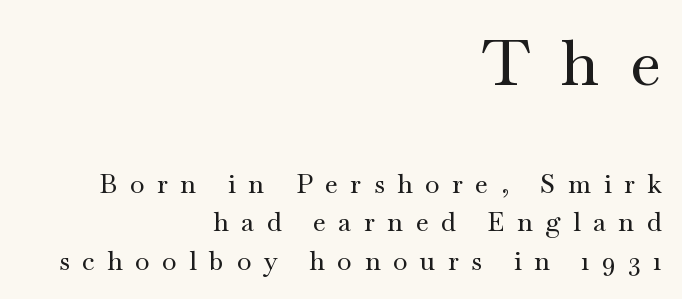
The gaps between neighbouring characters are conspicuously large. Size hierarchy here favors the leading block over the trailing one. Font category for this specimen: serif. The letters advance in unequal steps, a hallmark of proportional type. The paragraph has a hard right edge and a soft left edge. Every stem runs plumb, perpendicular to the baseline.
